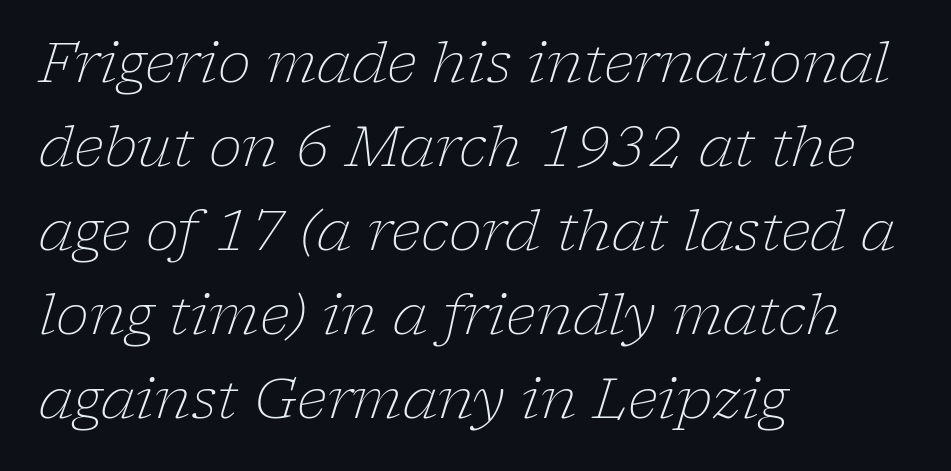
Q: Is the text bold? A: No.
Q: Is the text italic (slanted)? A: Yes, it leans right by about 17 degrees.
Q: Is the typeface a serif or a sans-serif typeface? A: Serif.
Q: Is the text underlined? A: No.
Q: How is the paragraph aligned? A: Left-aligned.
Q: Is the spacing between letters normal or unusually wide? A: Normal.
Q: Is the spacing between lines tight, normal or loose? A: Normal.
Q: Width (condensed, normal, or wide)? A: Normal.
Q: Stroke contrast? A: Low.
Q: x-height? A: Medium.
Q: Monospaced? A: No.
